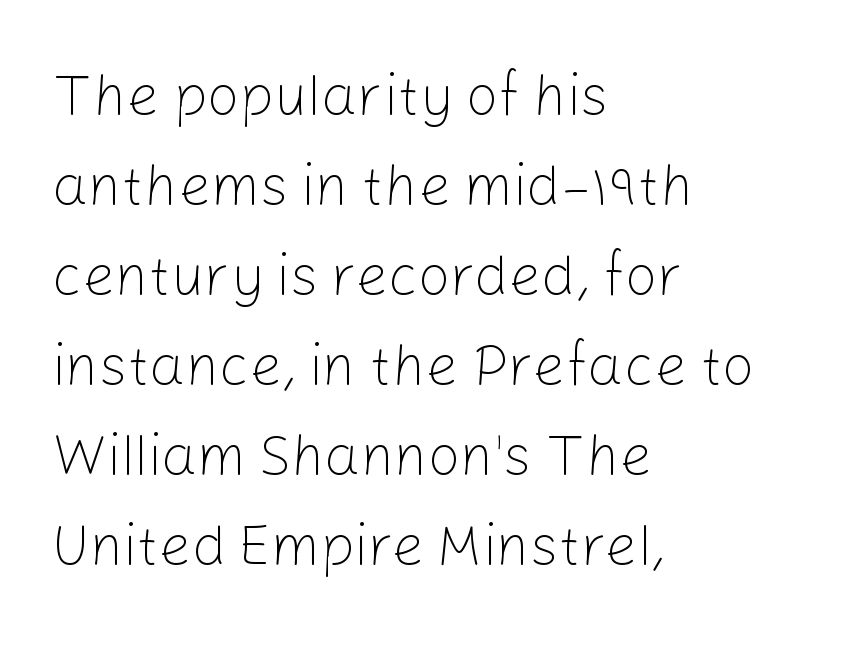
Q: Is the text bold? A: No.
Q: Is the text italic (slanted)? A: No, it is upright.
Q: Is the typeface a serif or a sans-serif typeface? A: Sans-serif.
Q: Is the text underlined? A: No.
Q: How is the paragraph aligned? A: Left-aligned.
Q: Is the spacing between letters normal or unusually wide? A: Normal.
Q: Is the spacing between lines tight, normal or loose? A: Normal.
Q: Width (condensed, normal, or wide)? A: Normal.
Q: Stroke contrast? A: Low.
Q: x-height? A: Medium.
Q: Monospaced? A: No.
